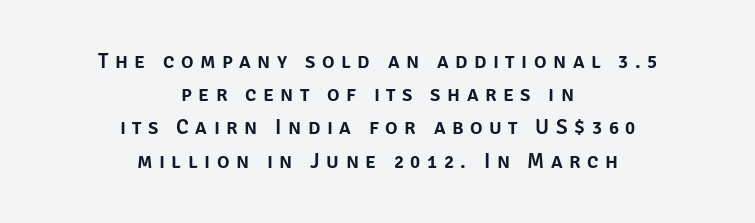
Italic? Not at all — the glyphs are vertical. Line starts and ends both wander, symmetrically. Each row of text sits above clean, open space. The lines sit at an ordinary, default distance from one another.
